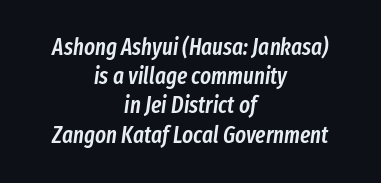
Q: Is the text bold? A: Semi-bold.
Q: Is the text italic (slanted)? A: Yes, it leans right by about 8 degrees.
Q: Is the text underlined? A: No.
Q: How is the paragraph aligned? A: Centered.
Q: Is the spacing between letters normal or unusually wide? A: Normal.
Q: Is the spacing between lines tight, normal or loose? A: Normal.
